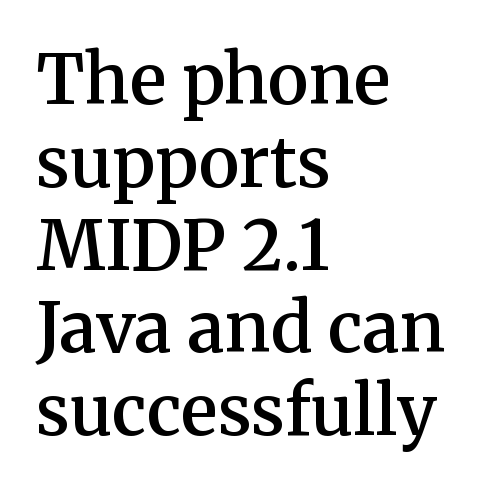
Q: Is the text bold? A: Semi-bold.
Q: Is the text italic (slanted)? A: No, it is upright.
Q: Is the typeface a serif or a sans-serif typeface? A: Serif.
Q: Is the text underlined? A: No.
Q: How is the paragraph aligned? A: Left-aligned.
Q: Is the spacing between letters normal or unusually wide? A: Normal.
Q: Width (condensed, normal, or wide)? A: Normal.
Q: Stroke contrast? A: Medium.
Q: x-height? A: Medium.
Q: Monospaced? A: No.
